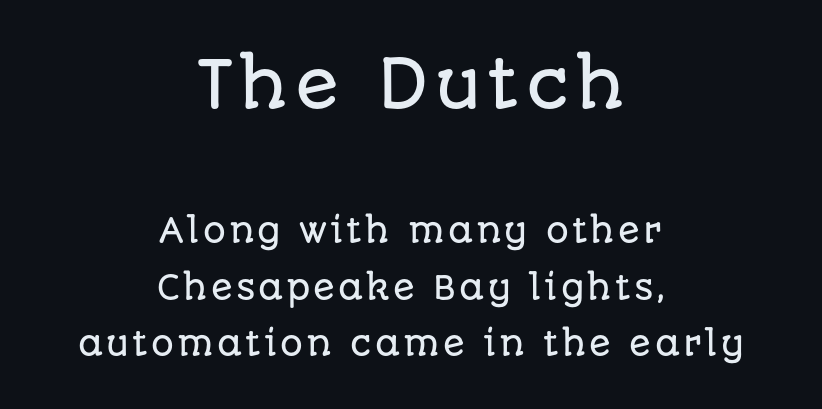
Q: Is the text italic (slanted)? A: No, it is upright.
Q: Is the typeface a serif or a sans-serif typeface? A: Sans-serif.
Q: Is the text underlined? A: No.
Q: How is the paragraph aligned? A: Centered.
Q: Which block of text is set in a larger size, the first (top) or the second (bottom)? A: The first (top) one.
Q: Width (condensed, normal, or wide)? A: Normal.
Q: Stroke contrast? A: Low.
Q: x-height? A: Large.
Q: Monospaced? A: No.
